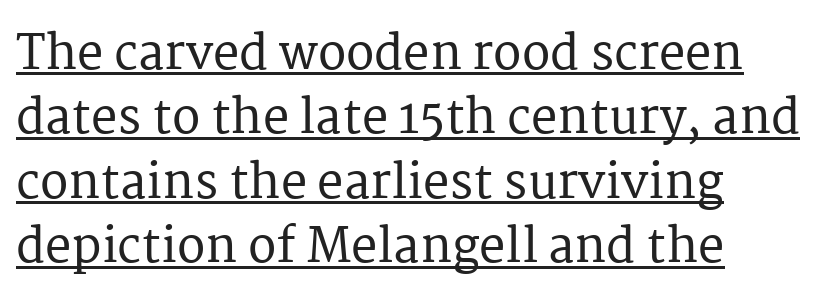
The image shows 47 px serif type, upright; set left-aligned, normal line spacing (1.37x), normal letter spacing, underlined; medium stroke contrast and a medium x-height.
